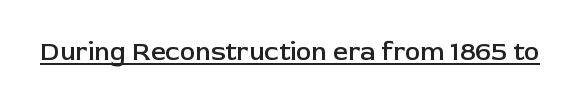
Q: Is the text bold? A: Semi-bold.
Q: Is the text italic (slanted)? A: No, it is upright.
Q: Is the text underlined? A: Yes.
Q: Is the spacing between letters normal or unusually wide? A: Normal.
